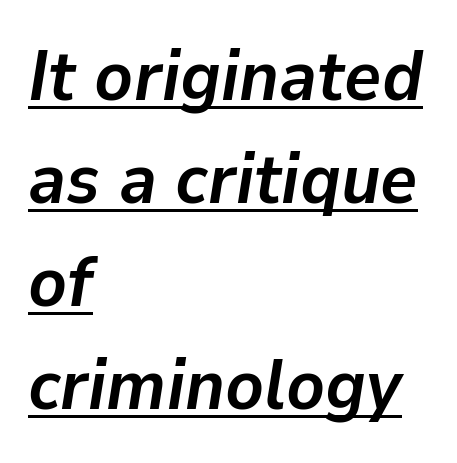
The image shows 71 px semibold type, italic (leaning right); set left-aligned, normal line spacing (1.45x), normal letter spacing, underlined; low stroke contrast and a medium x-height.
